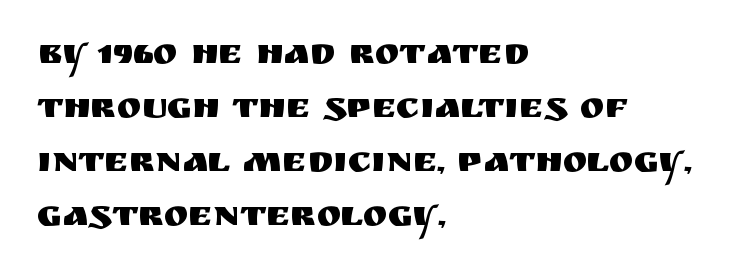
The image shows 37 px sans-serif type, upright; set left-aligned, normal line spacing (1.46x), normal letter spacing, not underlined; medium stroke contrast and a large x-height.
